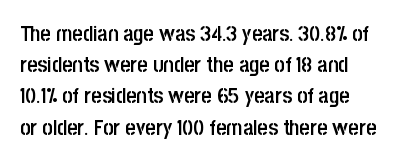
The image shows 22 px text type, upright; set normal line spacing (1.42x), normal letter spacing, not underlined.
